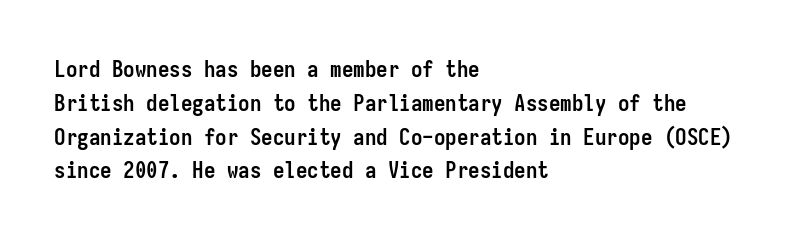
Q: Is the text bold? A: Yes.
Q: Is the text italic (slanted)? A: No, it is upright.
Q: Is the text underlined? A: No.
Q: How is the paragraph aligned? A: Left-aligned.
Q: Is the spacing between letters normal or unusually wide? A: Normal.
Q: Is the spacing between lines tight, normal or loose? A: Normal.
